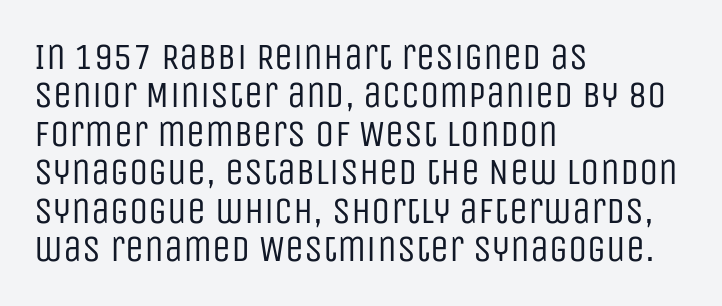
{"serif": "no", "italic": "no", "bold": "no", "weight": "regular", "width": "condensed", "stroke_contrast": "low", "x_height": "large", "monospaced": "no", "underline": "no", "align": "left", "line_spacing": "tight", "line_spacing_ratio": 1.01, "letter_spacing": "normal", "letter_spacing_em": 0.0, "glyph_px": 38}
